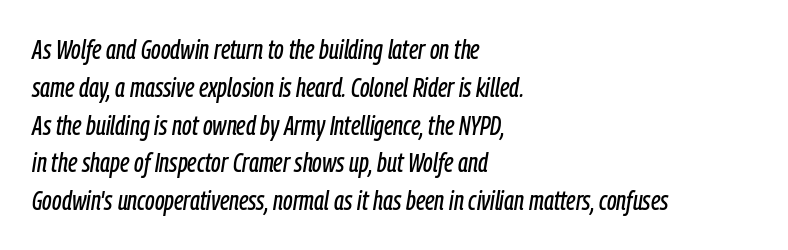
The image shows 27 px text type, italic (leaning right); set left-aligned, normal line spacing (1.4x), normal letter spacing, not underlined.
